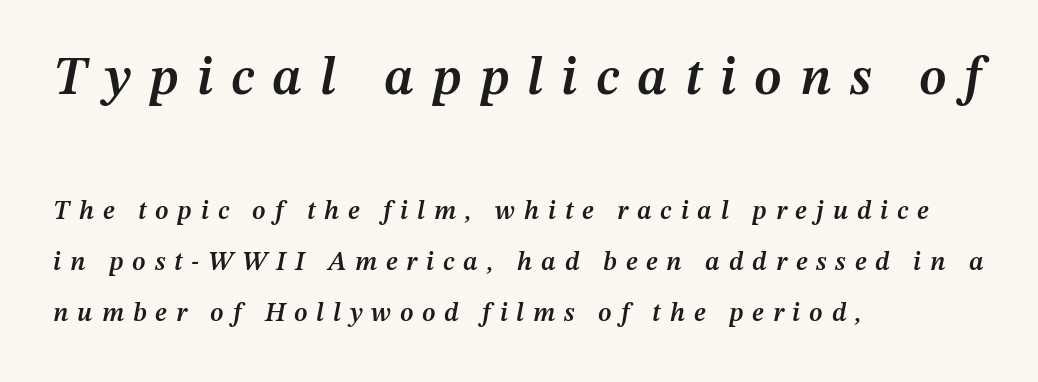
{"italic": "yes", "lean": "right", "slant_degrees": 12, "bold": "semi", "weight": "semibold", "width": "normal", "stroke_contrast": "medium", "x_height": "medium", "monospaced": "no", "underline": "no", "align": "left", "line_spacing": "loose", "line_spacing_ratio": 1.96, "letter_spacing": "wide", "letter_spacing_em": 0.34, "larger_block": "first", "size_ratio": 2.04, "glyph_px": 53}
